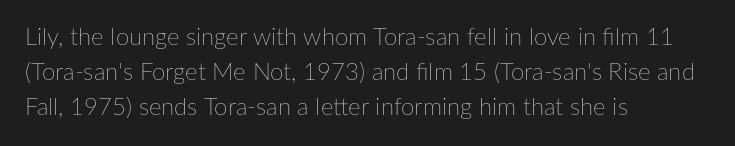
No word sits above an underline. This is the regular roman posture of the typeface. The lines in this sample share a left origin and differ only in where they stop. Successive baselines arrive at the customary interval.
